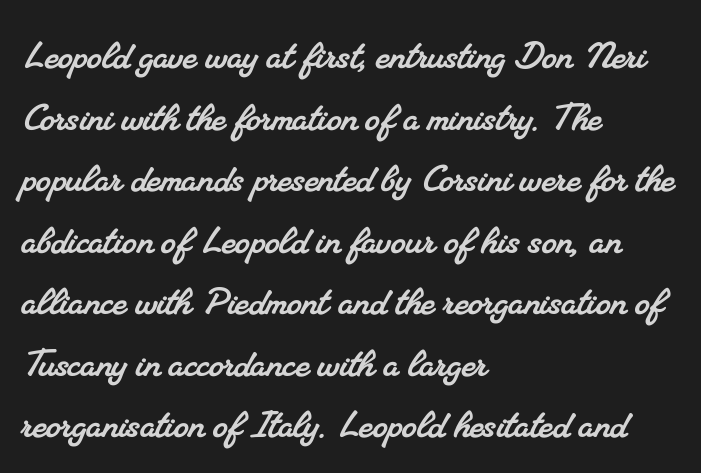
Q: Is the typeface a serif or a sans-serif typeface? A: Serif.
Q: Is the text underlined? A: No.
Q: How is the paragraph aligned? A: Left-aligned.
Q: Is the spacing between letters normal or unusually wide? A: Normal.
Q: Is the spacing between lines tight, normal or loose? A: Normal.
Q: Width (condensed, normal, or wide)? A: Normal.
Q: Stroke contrast? A: Medium.
Q: x-height? A: Small.
Q: Monospaced? A: No.
